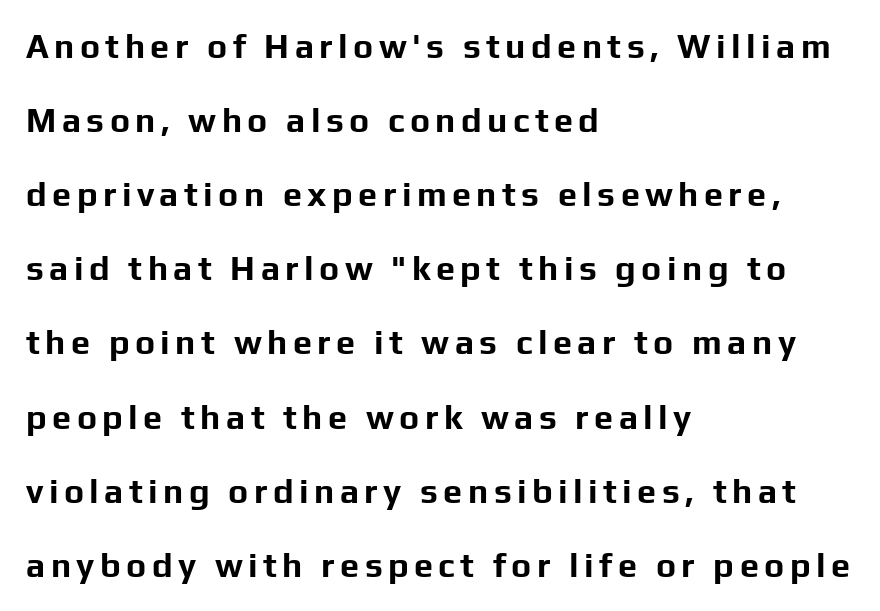
Q: Is the text bold? A: Yes.
Q: Is the text italic (slanted)? A: No, it is upright.
Q: Is the typeface a serif or a sans-serif typeface? A: Sans-serif.
Q: Is the text underlined? A: No.
Q: How is the paragraph aligned? A: Left-aligned.
Q: Is the spacing between lines tight, normal or loose? A: Loose.
Q: Width (condensed, normal, or wide)? A: Normal.
Q: Stroke contrast? A: Low.
Q: x-height? A: Medium.
Q: Monospaced? A: No.
